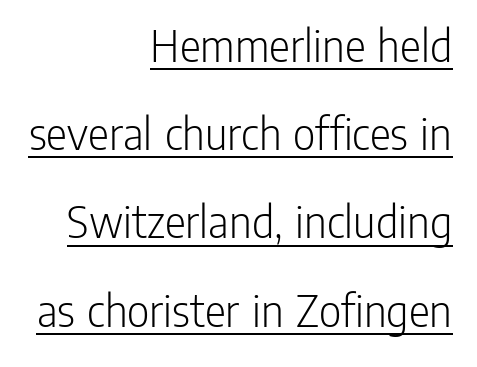
{"serif": "no", "italic": "no", "bold": "no", "weight": "light", "width": "condensed", "stroke_contrast": "low", "x_height": "medium", "monospaced": "no", "underline": "yes", "align": "right", "line_spacing_ratio": 1.8, "letter_spacing": "normal", "letter_spacing_em": 0.0, "glyph_px": 49}
